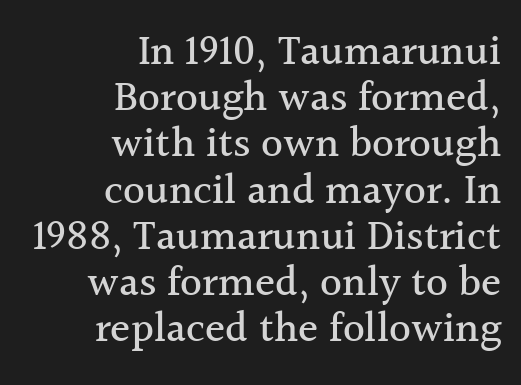
The rendering uses a small line-height, squeezing the rows. Each letter's strokes conclude with small projecting serifs. Any mark beneath the type? The region is blank. Looks like regular typesetting: each glyph gets only the width it needs. Caption: multi-line text, flush right, ragged left.
